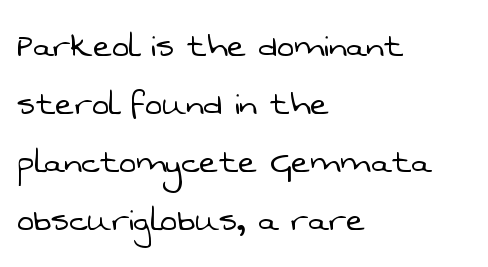
The image shows 40 px light sans-serif type; set left-aligned, normal line spacing (1.45x), normal letter spacing, not underlined; low stroke contrast and a medium x-height.
